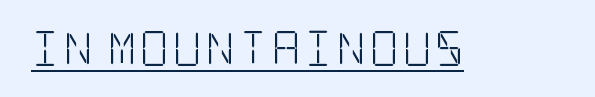
Q: Is the text bold? A: No.
Q: Is the text italic (slanted)? A: No, it is upright.
Q: Is the typeface a serif or a sans-serif typeface? A: Serif.
Q: Is the text underlined? A: Yes.
Q: Width (condensed, normal, or wide)? A: Condensed.
Q: Stroke contrast? A: Low.
Q: x-height? A: Large.
